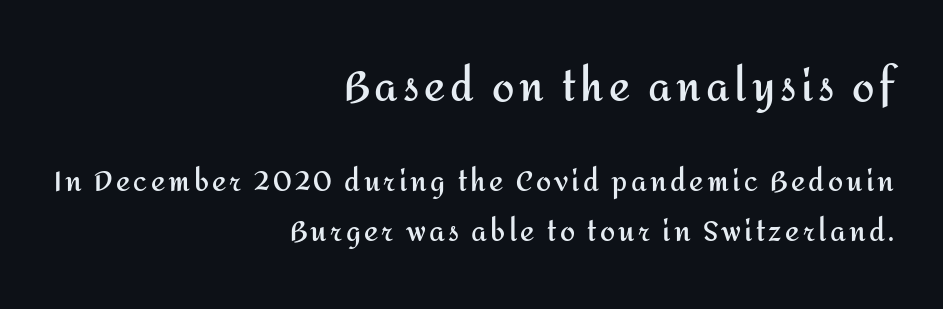
Q: Is the text bold? A: Yes.
Q: Is the text italic (slanted)? A: No, it is upright.
Q: Is the typeface a serif or a sans-serif typeface? A: Sans-serif.
Q: Is the text underlined? A: No.
Q: How is the paragraph aligned? A: Right-aligned.
Q: Which block of text is set in a larger size, the first (top) or the second (bottom)? A: The first (top) one.
Q: Width (condensed, normal, or wide)? A: Normal.
Q: Stroke contrast? A: Medium.
Q: x-height? A: Medium.
Q: Monospaced? A: No.
